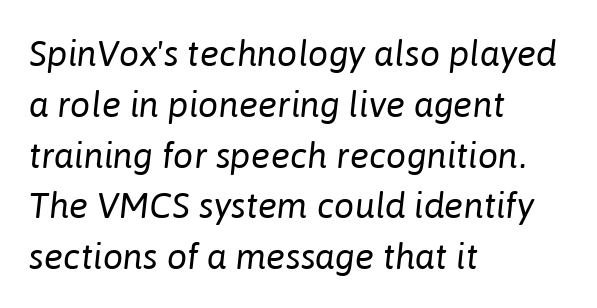
A normal amount of white space separates one row of letters from the next. Weight: in the light-to-regular range. Looks like regular typesetting: each glyph gets only the width it needs. Does the lettering tilt? It does — this is italic. Letters rest on an invisible, unmarked baseline.
